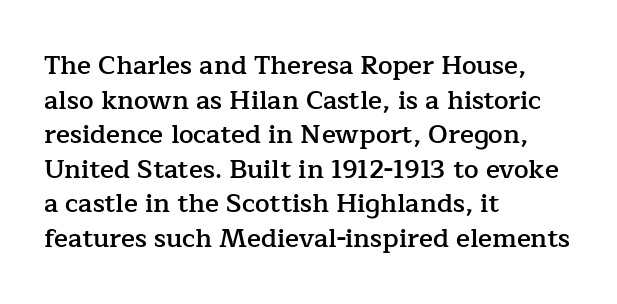
Q: Is the text bold? A: Semi-bold.
Q: Is the text italic (slanted)? A: No, it is upright.
Q: Is the text underlined? A: No.
Q: How is the paragraph aligned? A: Left-aligned.
Q: Is the spacing between letters normal or unusually wide? A: Normal.
Q: Is the spacing between lines tight, normal or loose? A: Normal.
